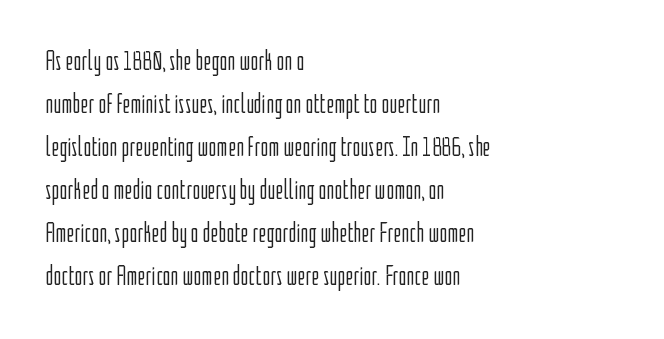
{"italic": "no", "bold": "no", "underline": "no", "align": "left", "line_spacing": "normal", "line_spacing_ratio": 1.59, "letter_spacing": "normal", "letter_spacing_em": 0.0, "glyph_px": 27}
